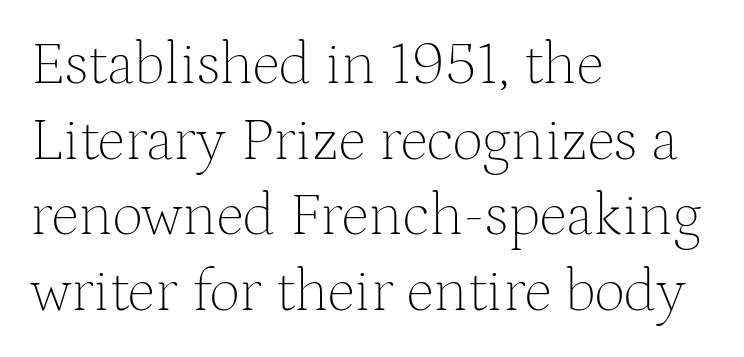
{"serif": "yes", "italic": "no", "bold": "no", "weight": "thin", "width": "normal", "stroke_contrast": "medium", "x_height": "medium", "monospaced": "no", "underline": "no", "align": "left", "line_spacing_ratio": 1.24, "letter_spacing": "normal", "letter_spacing_em": 0.0, "glyph_px": 61}
